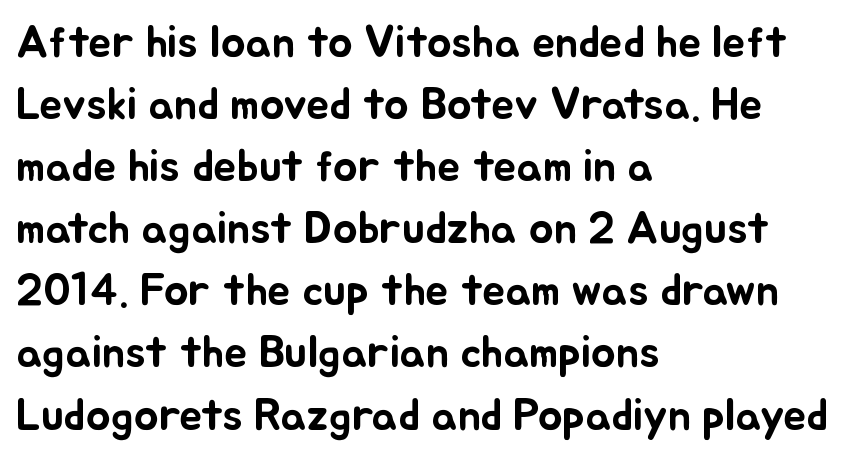
If you drew a ruler down the left edge, every line would touch it. The string is rendered with underlining switched off. This sample has the flowing, uneven cadence of proportional lettering. You could call the tracking neutral — neither tight nor loose. In terms of leading, this rendering sits right in the middle.
